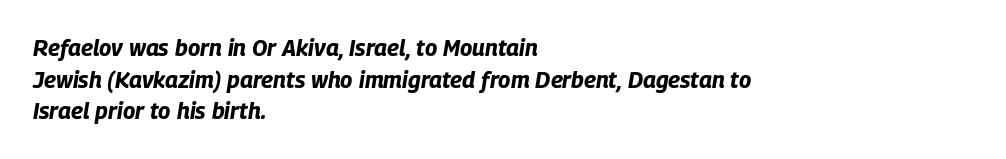
{"italic": "yes", "lean": "right", "slant_degrees": 9, "bold": "yes", "underline": "no", "align": "left", "line_spacing": "normal", "line_spacing_ratio": 1.37, "letter_spacing": "normal", "letter_spacing_em": 0.0, "glyph_px": 23}
